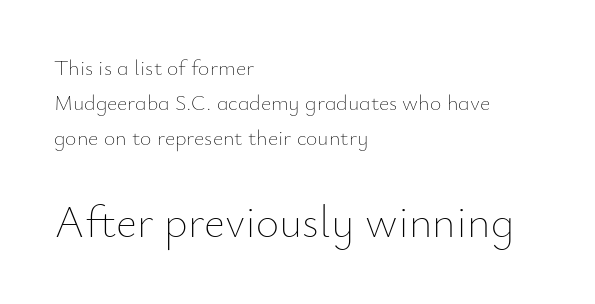
Q: Is the text bold? A: No.
Q: Is the text italic (slanted)? A: No, it is upright.
Q: Is the text underlined? A: No.
Q: How is the paragraph aligned? A: Left-aligned.
Q: Is the spacing between letters normal or unusually wide? A: Normal.
Q: Is the spacing between lines tight, normal or loose? A: Normal.
Q: Which block of text is set in a larger size, the first (top) or the second (bottom)? A: The second (bottom) one.
Q: Width (condensed, normal, or wide)? A: Normal.
Q: Stroke contrast? A: Low.
Q: x-height? A: Small.
Q: Monospaced? A: No.
